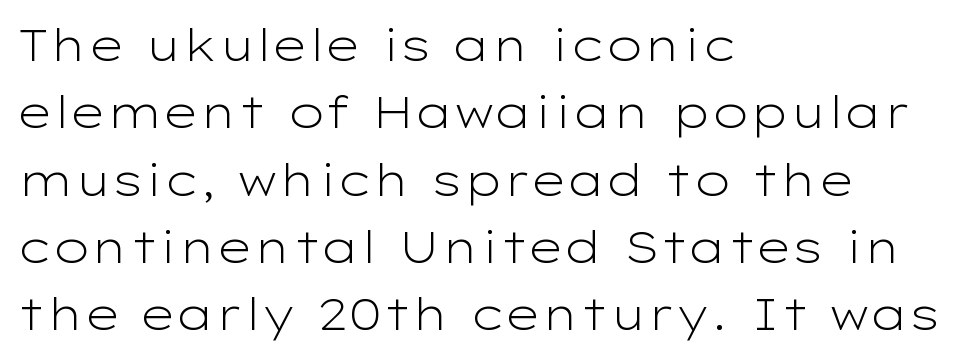
Each letter keeps its own natural width here, so spacing adapts to shape. This reads as an unemphasized weight, regular at the heaviest. Honestly, there is no underline to notice here at all. Check where the strokes stop: nothing finishes them off — pure sans. When letters stand straight like this, we call the style roman or upright.
